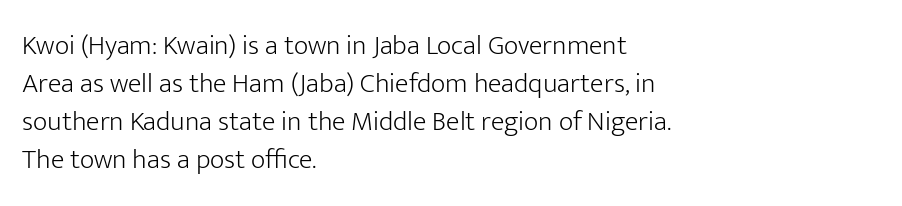
The image shows 28 px light sans-serif type, upright; set left-aligned, normal line spacing (1.36x), normal letter spacing, not underlined; low stroke contrast and a medium x-height.
